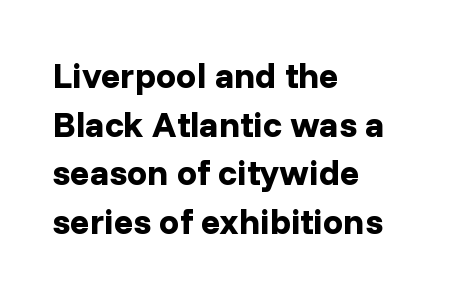
The rendering uses a bold face; every stroke is thick and dark. The passage shown is typed in a proportional face where columns would drift. The axis of the letterforms is exactly vertical. If you measured baseline to baseline, you'd find a middling distance. Reading down the block, your eye returns to a fixed left position each line.
